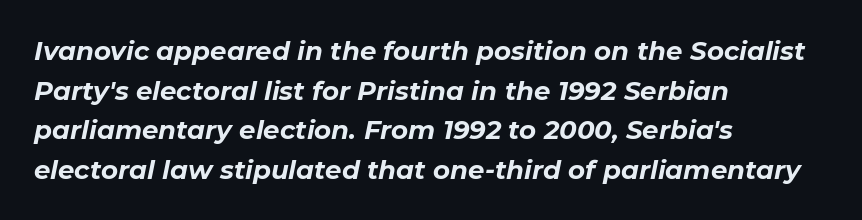
Q: Is the text bold? A: Yes.
Q: Is the text italic (slanted)? A: Yes, it leans right by about 11 degrees.
Q: Is the text underlined? A: No.
Q: How is the paragraph aligned? A: Left-aligned.
Q: Is the spacing between letters normal or unusually wide? A: Normal.
Q: Is the spacing between lines tight, normal or loose? A: Normal.
